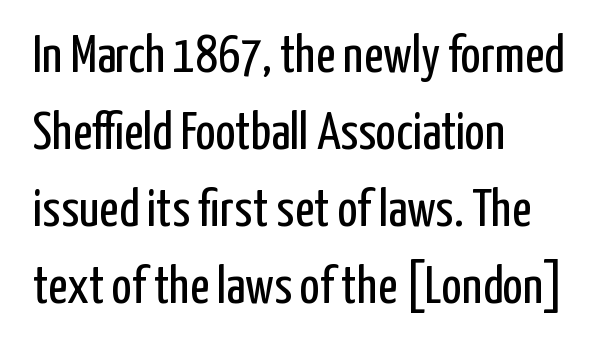
Vertically, the passage feels balanced, rows spaced as you'd expect. Just letters on the line, the space beneath them empty. Caption: face not bold, strokes unweighted. Here the glyphs are tracked normally, forming tight word shapes. Each letter keeps its own natural width here, so spacing adapts to shape. Check where the strokes stop: nothing finishes them off — pure sans.
